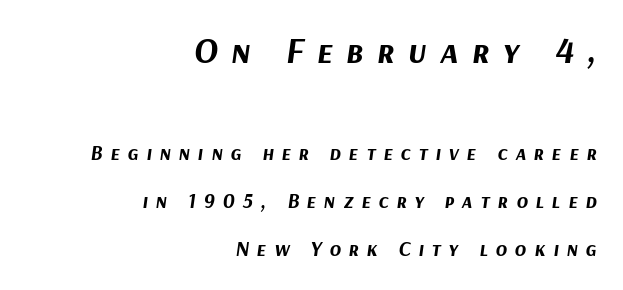
Q: Is the text bold? A: Yes.
Q: Is the text italic (slanted)? A: Yes, it leans right by about 9 degrees.
Q: Is the text underlined? A: No.
Q: How is the paragraph aligned? A: Right-aligned.
Q: Is the spacing between letters normal or unusually wide? A: Unusually wide.
Q: Is the spacing between lines tight, normal or loose? A: Loose.
Q: Which block of text is set in a larger size, the first (top) or the second (bottom)? A: The first (top) one.
Q: Width (condensed, normal, or wide)? A: Normal.
Q: Stroke contrast? A: Medium.
Q: x-height? A: Medium.
Q: Monospaced? A: No.
